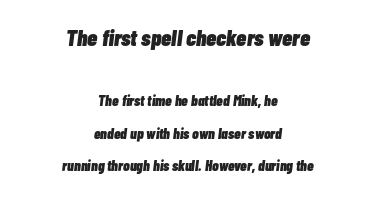
The image shows 23 px bold type, italic (leaning right); set centered, loose line spacing (2.17x), normal letter spacing, not underlined; the first (top) block is 1.53x larger.
